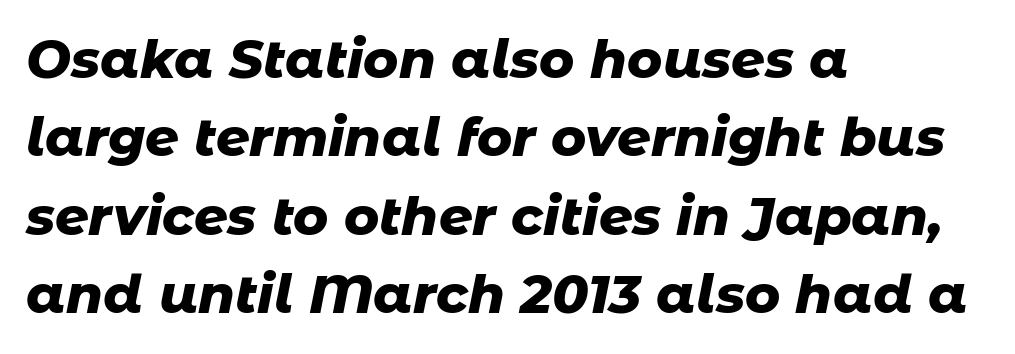
Q: Is the text bold? A: Yes.
Q: Is the text italic (slanted)? A: Yes, it leans right by about 11 degrees.
Q: Is the text underlined? A: No.
Q: How is the paragraph aligned? A: Left-aligned.
Q: Is the spacing between letters normal or unusually wide? A: Normal.
Q: Is the spacing between lines tight, normal or loose? A: Normal.
Q: Width (condensed, normal, or wide)? A: Normal.
Q: Stroke contrast? A: Low.
Q: x-height? A: Medium.
Q: Monospaced? A: No.
